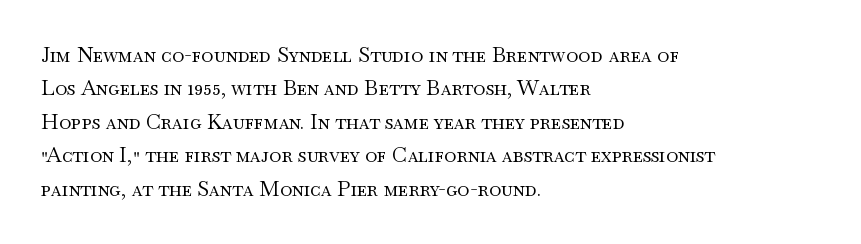
How would I describe the line gaps? Plain and ordinary. Weight: in the light-to-regular range. The type is set solid horizontally, with unmodified tracking. The lines are quadded left.
